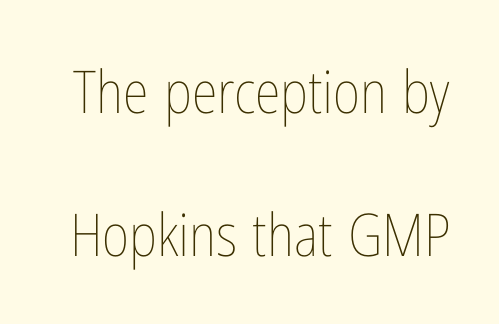
{"italic": "no", "bold": "no", "weight": "thin", "width": "condensed", "stroke_contrast": "low", "x_height": "medium", "monospaced": "no", "underline": "no", "line_spacing": "loose", "line_spacing_ratio": 2.43, "letter_spacing": "normal", "letter_spacing_em": 0.0, "glyph_px": 59}
